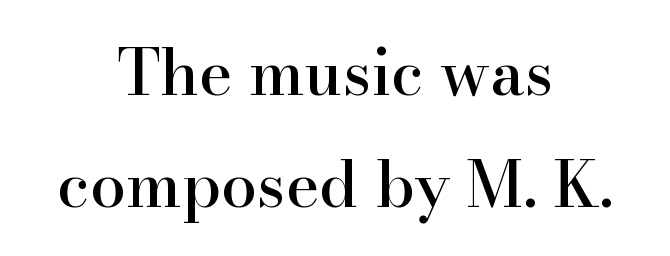
Q: Is the text italic (slanted)? A: No, it is upright.
Q: Is the typeface a serif or a sans-serif typeface? A: Serif.
Q: Is the text underlined? A: No.
Q: How is the paragraph aligned? A: Centered.
Q: Is the spacing between letters normal or unusually wide? A: Normal.
Q: Width (condensed, normal, or wide)? A: Normal.
Q: Stroke contrast? A: High.
Q: x-height? A: Small.
Q: Monospaced? A: No.
